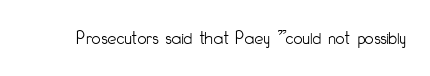
Posture: upright roman. Short note: letters normally spaced. The weight would be labelled regular, book, light, or lighter still. Lines of text with bare space underneath.
